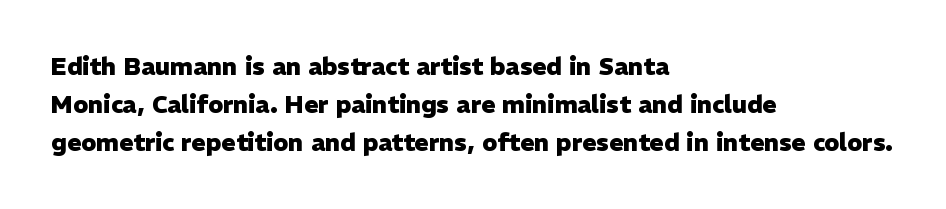
Q: Is the text bold? A: Yes.
Q: Is the text italic (slanted)? A: No, it is upright.
Q: Is the text underlined? A: No.
Q: How is the paragraph aligned? A: Left-aligned.
Q: Is the spacing between letters normal or unusually wide? A: Normal.
Q: Is the spacing between lines tight, normal or loose? A: Normal.
